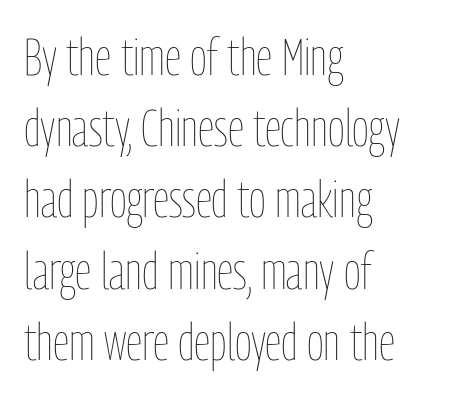
Q: Is the text bold? A: No.
Q: Is the text italic (slanted)? A: No, it is upright.
Q: Is the text underlined? A: No.
Q: How is the paragraph aligned? A: Left-aligned.
Q: Is the spacing between letters normal or unusually wide? A: Normal.
Q: Is the spacing between lines tight, normal or loose? A: Normal.
Q: Width (condensed, normal, or wide)? A: Condensed.
Q: Stroke contrast? A: Low.
Q: x-height? A: Medium.
Q: Monospaced? A: No.
